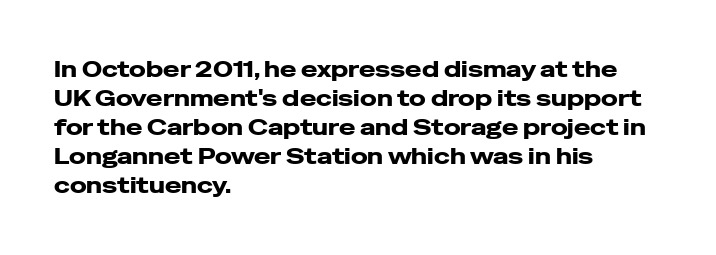
Q: Is the text bold? A: Yes.
Q: Is the text italic (slanted)? A: No, it is upright.
Q: Is the text underlined? A: No.
Q: How is the paragraph aligned? A: Left-aligned.
Q: Is the spacing between letters normal or unusually wide? A: Normal.
Q: Is the spacing between lines tight, normal or loose? A: Normal.
